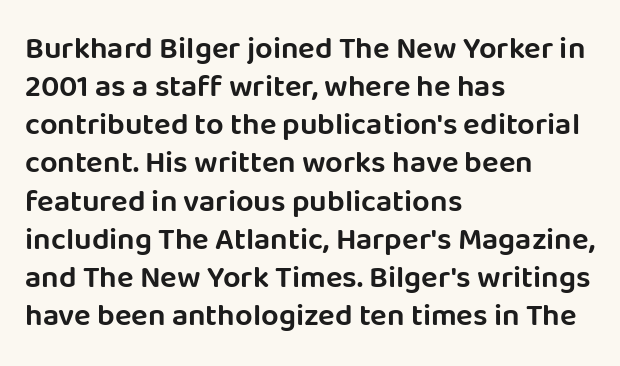
{"serif": "no", "italic": "no", "width": "normal", "stroke_contrast": "low", "x_height": "large", "monospaced": "no", "underline": "no", "align": "left", "line_spacing_ratio": 1.23, "letter_spacing": "normal", "letter_spacing_em": 0.0, "glyph_px": 31}
